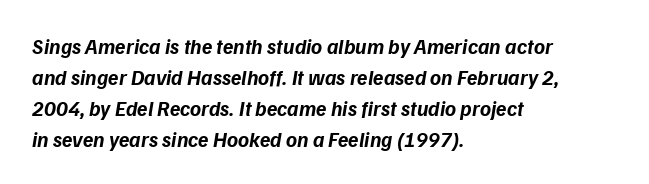
Q: Is the text bold? A: Yes.
Q: Is the text underlined? A: No.
Q: How is the paragraph aligned? A: Left-aligned.
Q: Is the spacing between letters normal or unusually wide? A: Normal.
Q: Is the spacing between lines tight, normal or loose? A: Normal.
